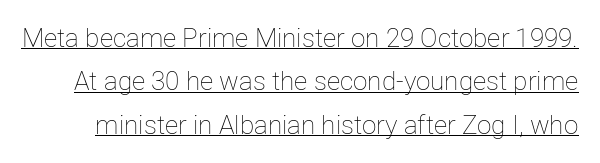
The image shows 26 px text type, upright; set normal line spacing (1.67x), normal letter spacing, underlined.
